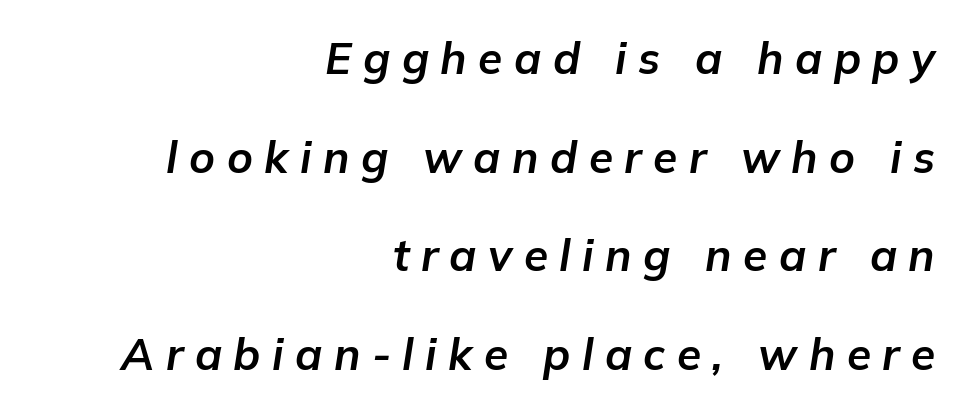
The image shows 44 px bold type, italic (leaning right); set right-aligned, loose line spacing (2.24x), unusually wide letter spacing (+0.26 em), not underlined; low stroke contrast and a medium x-height.
